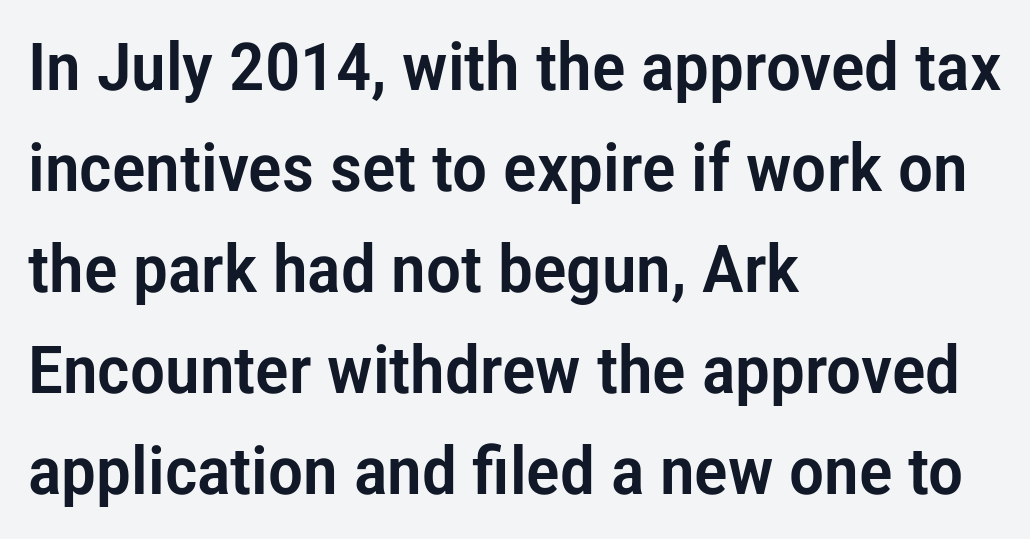
{"serif": "no", "italic": "no", "width": "condensed", "stroke_contrast": "low", "x_height": "medium", "monospaced": "no", "underline": "no", "align": "left", "line_spacing": "normal", "line_spacing_ratio": 1.53, "letter_spacing": "normal", "letter_spacing_em": 0.0, "glyph_px": 66}
